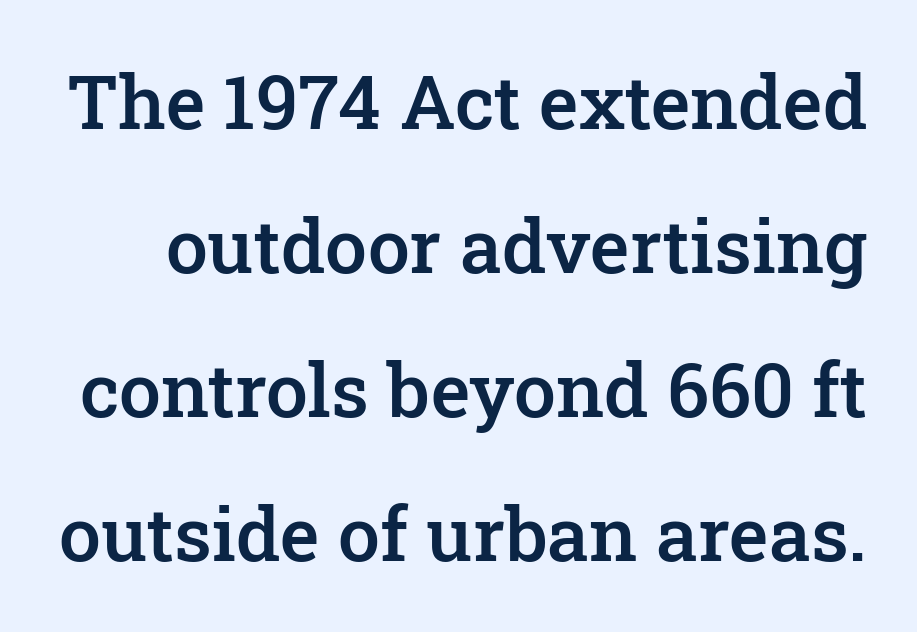
{"serif": "yes", "italic": "no", "bold": "semi", "weight": "semibold", "width": "normal", "stroke_contrast": "low", "x_height": "medium", "monospaced": "no", "underline": "no", "line_spacing": "loose", "line_spacing_ratio": 1.92, "letter_spacing": "normal", "letter_spacing_em": 0.0, "glyph_px": 75}
